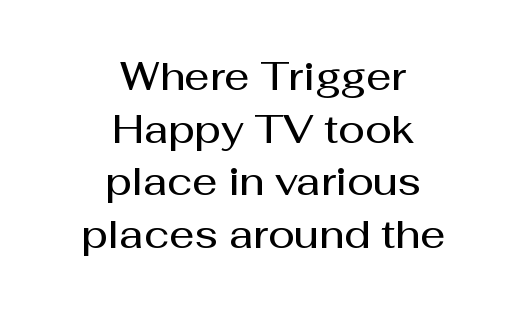
Q: Is the text bold? A: Semi-bold.
Q: Is the text italic (slanted)? A: No, it is upright.
Q: Is the typeface a serif or a sans-serif typeface? A: Sans-serif.
Q: Is the text underlined? A: No.
Q: How is the paragraph aligned? A: Centered.
Q: Is the spacing between letters normal or unusually wide? A: Normal.
Q: Is the spacing between lines tight, normal or loose? A: Normal.
Q: Width (condensed, normal, or wide)? A: Normal.
Q: Stroke contrast? A: Medium.
Q: x-height? A: Medium.
Q: Monospaced? A: No.
